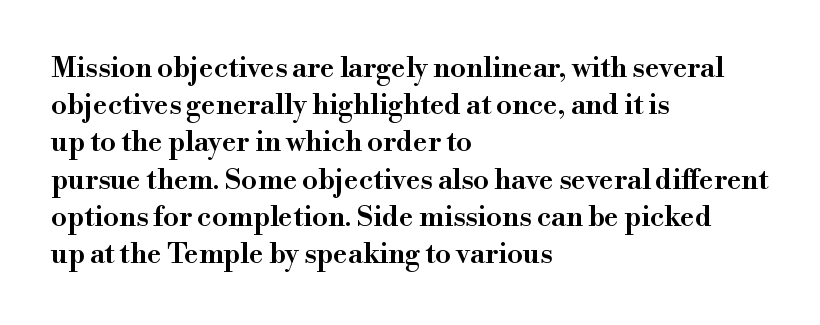
{"serif": "yes", "italic": "no", "bold": "semi", "weight": "semibold", "width": "normal", "stroke_contrast": "high", "x_height": "small", "monospaced": "no", "underline": "no", "align": "left", "line_spacing": "normal", "line_spacing_ratio": 1.33, "letter_spacing": "normal", "letter_spacing_em": 0.0, "glyph_px": 28}
